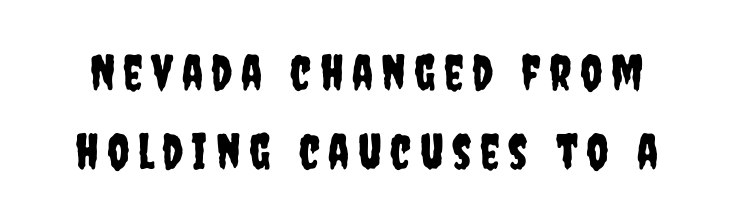
You could not count columns in this text — the font is proportionally spaced. A sans-serif font was chosen for this passage. Every stem runs plumb, perpendicular to the baseline. The foot of each line stays bare and open.
